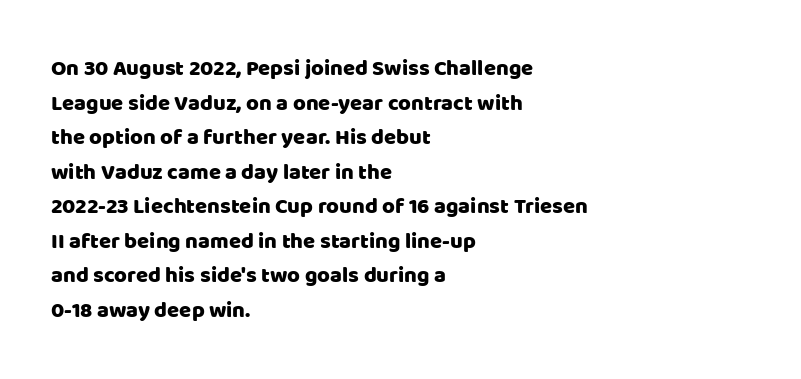
The setting favours the left margin, as ordinary paragraphs usually do. The letters stand straight up with perfectly vertical stems. Baseline-to-baseline distance is the conventional proportion of letter height. Beneath every word, the page is bare. Is the letter spacing exaggerated? No — it looks like the ordinary default.
